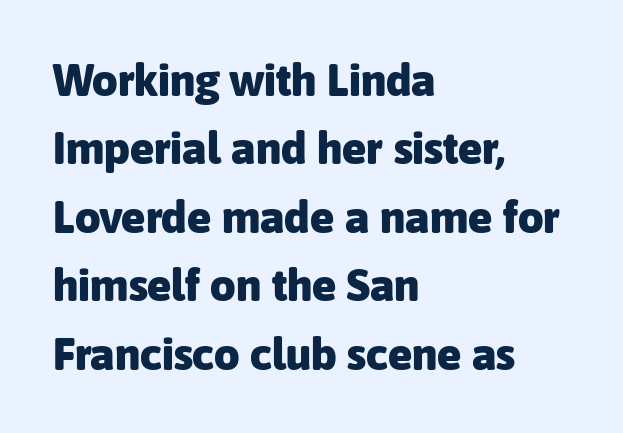
Q: Is the text bold? A: Yes.
Q: Is the text italic (slanted)? A: No, it is upright.
Q: Is the typeface a serif or a sans-serif typeface? A: Sans-serif.
Q: Is the text underlined? A: No.
Q: How is the paragraph aligned? A: Left-aligned.
Q: Is the spacing between letters normal or unusually wide? A: Normal.
Q: Is the spacing between lines tight, normal or loose? A: Normal.
Q: Width (condensed, normal, or wide)? A: Normal.
Q: Stroke contrast? A: Low.
Q: x-height? A: Medium.
Q: Monospaced? A: No.
